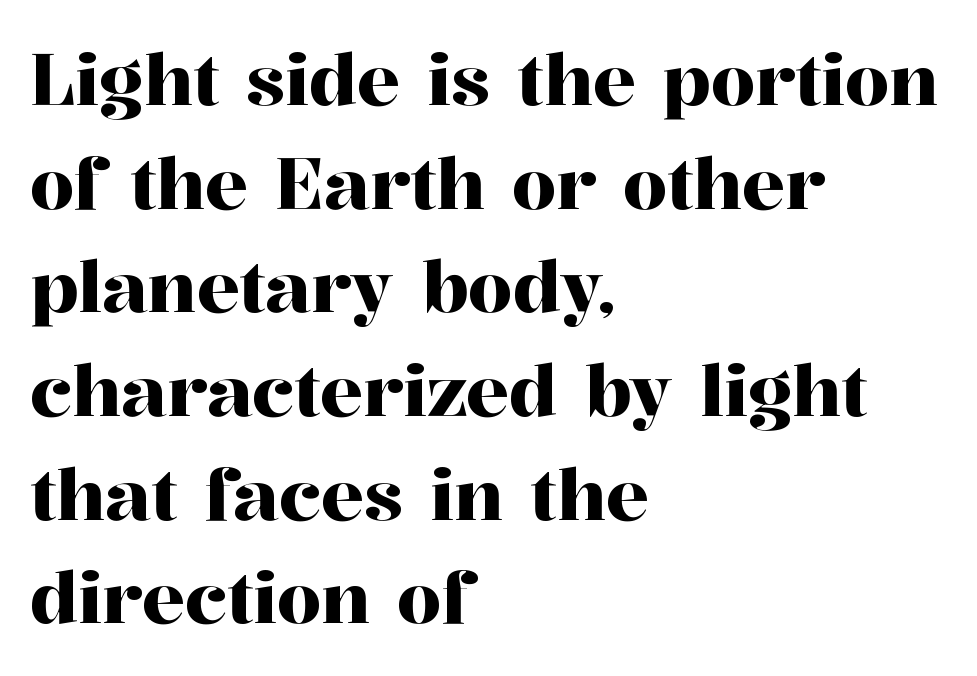
Regarding leading, the lines here are spaced in the standard way. Here the glyphs are tracked normally, forming tight word shapes. Short and long lines alike share a common starting point at left. The zone under the glyphs is completely vacant. Look at the bottom of the vertical strokes: they flare into serifs here.
